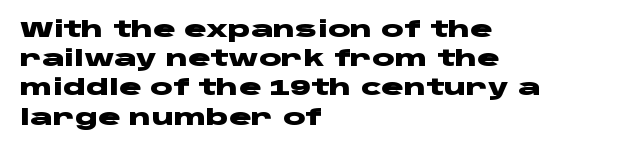
When letters stand straight like this, we call the style roman or upright. Line starts are locked; line ends wander. Quick note: underline off. Words appear dense and cohesive because spacing is normal. A normal amount of white space separates one row of letters from the next.
